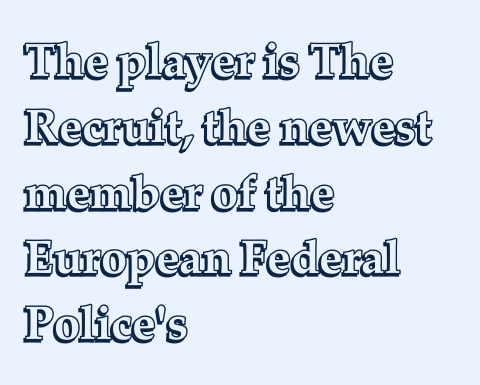
{"italic": "no", "width": "normal", "x_height": "medium", "monospaced": "no", "underline": "no", "align": "left", "line_spacing": "normal", "line_spacing_ratio": 1.4, "letter_spacing": "normal", "letter_spacing_em": 0.0, "glyph_px": 47}
